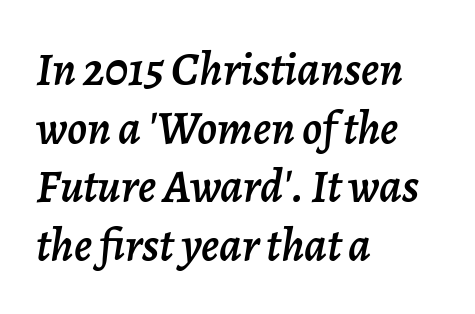
Q: Is the text italic (slanted)? A: Yes, it leans right by about 7 degrees.
Q: Is the text underlined? A: No.
Q: How is the paragraph aligned? A: Left-aligned.
Q: Is the spacing between letters normal or unusually wide? A: Normal.
Q: Is the spacing between lines tight, normal or loose? A: Normal.
Q: Width (condensed, normal, or wide)? A: Normal.
Q: Stroke contrast? A: Low.
Q: x-height? A: Medium.
Q: Monospaced? A: No.
